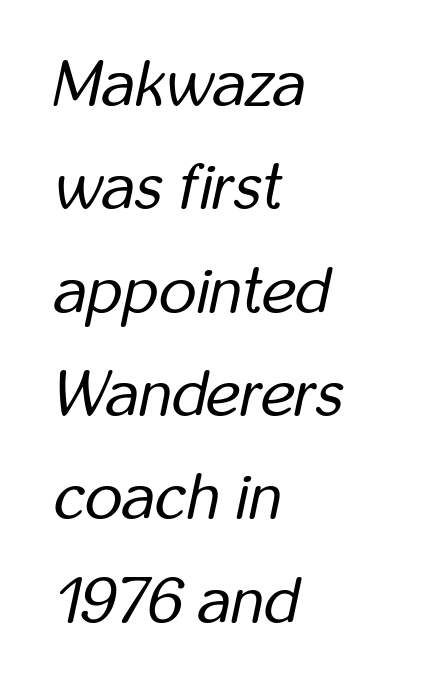
Nobody touched the tracking dial on this one. The passage shown leans; its letterforms are oblique. This is not heavy type; no bold has been used. Underline: absent. Think of a printed novel: that variable character pitch is what you see here. These lines stack with their left ends in a neat column.
